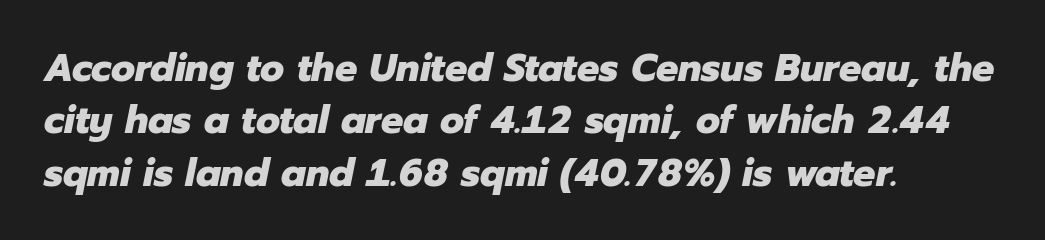
Q: Is the text bold? A: Yes.
Q: Is the text italic (slanted)? A: Yes, it leans right by about 12 degrees.
Q: Is the text underlined? A: No.
Q: How is the paragraph aligned? A: Left-aligned.
Q: Is the spacing between letters normal or unusually wide? A: Normal.
Q: Is the spacing between lines tight, normal or loose? A: Normal.
Q: Width (condensed, normal, or wide)? A: Normal.
Q: Stroke contrast? A: Low.
Q: x-height? A: Medium.
Q: Monospaced? A: No.
